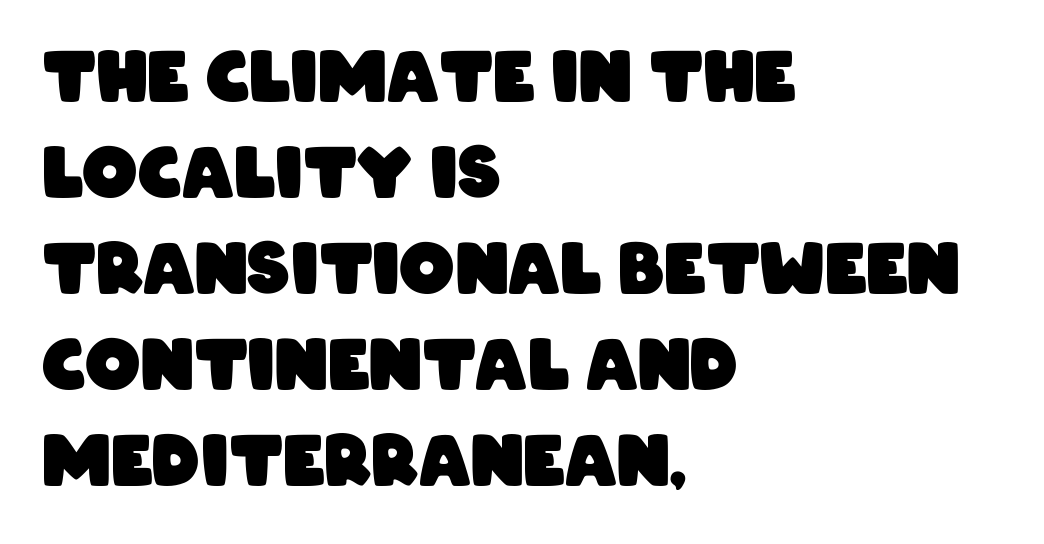
Pretty heavy lettering here — definitely bold. A bare baseline throughout the passage. Tracking here is standard; glyphs follow each other at the usual distance. The rendering uses natural spacing where letterforms have individual widths. Quick note: interline space is typical.
